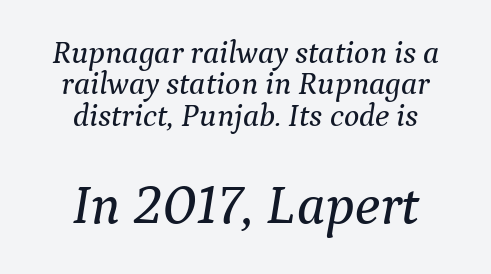
Q: Is the text italic (slanted)? A: Yes, it leans right by about 9 degrees.
Q: Is the typeface a serif or a sans-serif typeface? A: Serif.
Q: Is the text underlined? A: No.
Q: How is the paragraph aligned? A: Centered.
Q: Is the spacing between letters normal or unusually wide? A: Normal.
Q: Is the spacing between lines tight, normal or loose? A: Tight.
Q: Which block of text is set in a larger size, the first (top) or the second (bottom)? A: The second (bottom) one.
Q: Width (condensed, normal, or wide)? A: Normal.
Q: Stroke contrast? A: Medium.
Q: x-height? A: Medium.
Q: Monospaced? A: No.
